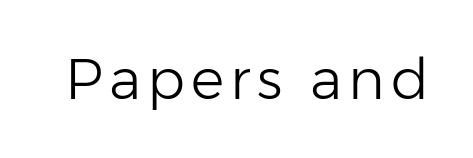
Q: Is the text bold? A: No.
Q: Is the text italic (slanted)? A: No, it is upright.
Q: Is the typeface a serif or a sans-serif typeface? A: Sans-serif.
Q: Is the text underlined? A: No.
Q: Width (condensed, normal, or wide)? A: Normal.
Q: Stroke contrast? A: Low.
Q: x-height? A: Medium.
Q: Monospaced? A: No.
